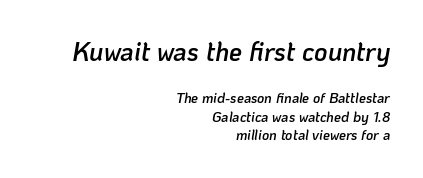
The image shows 26 px text type, italic (leaning right); set right-aligned, normal line spacing (1.32x), normal letter spacing, not underlined; the first (top) block is 1.86x larger.
